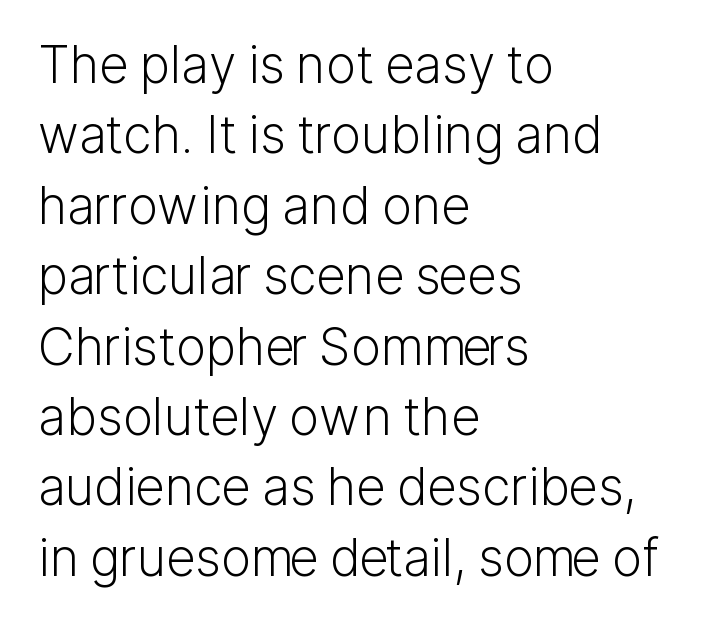
The image shows 51 px light sans-serif type, upright; set left-aligned, normal line spacing (1.38x), normal letter spacing, not underlined; low stroke contrast and a medium x-height.
